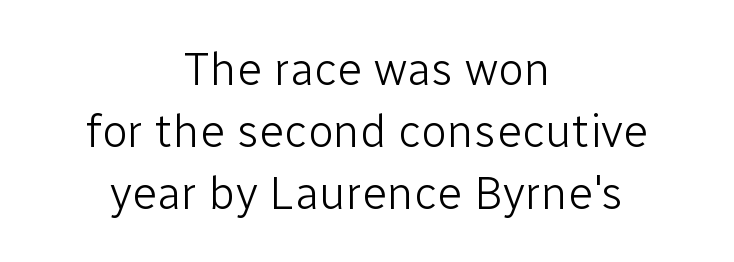
The weight would be labelled regular, book, light, or lighter still. Typographically, this falls in the sans-serif category. This rendering uses center alignment, leaving both contours irregular but symmetric. The rendering uses natural spacing where letterforms have individual widths. A normal amount of white space separates one row of letters from the next. This sample uses plain, unmodified letter spacing.
